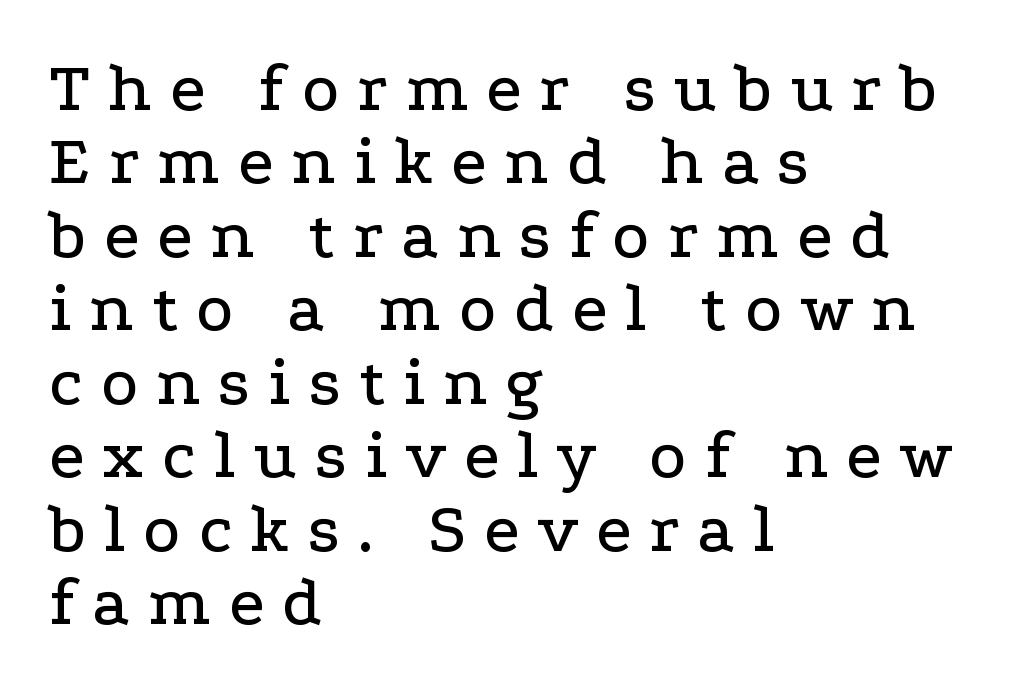
{"serif": "yes", "italic": "no", "width": "wide", "stroke_contrast": "low", "x_height": "medium", "monospaced": "no", "underline": "no", "align": "left", "line_spacing": "tight", "line_spacing_ratio": 1.05, "letter_spacing": "wide", "letter_spacing_em": 0.26, "glyph_px": 70}
